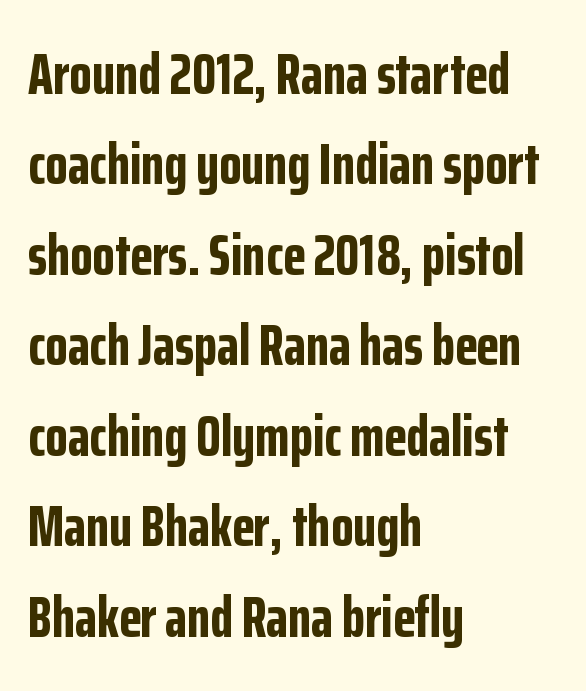
{"serif": "no", "italic": "no", "bold": "yes", "weight": "bold", "width": "condensed", "stroke_contrast": "low", "x_height": "medium", "monospaced": "no", "underline": "no", "align": "left", "line_spacing": "normal", "line_spacing_ratio": 1.56, "letter_spacing": "normal", "letter_spacing_em": 0.0, "glyph_px": 58}
